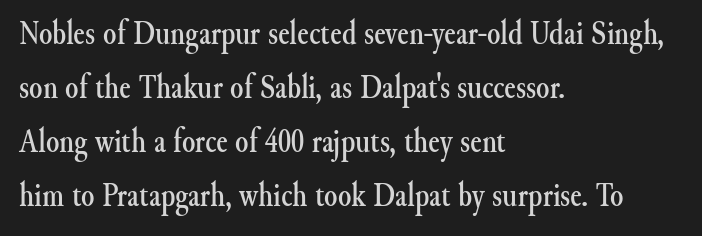
Q: Is the text italic (slanted)? A: No, it is upright.
Q: Is the typeface a serif or a sans-serif typeface? A: Serif.
Q: Is the text underlined? A: No.
Q: How is the paragraph aligned? A: Left-aligned.
Q: Is the spacing between letters normal or unusually wide? A: Normal.
Q: Is the spacing between lines tight, normal or loose? A: Normal.
Q: Width (condensed, normal, or wide)? A: Normal.
Q: Stroke contrast? A: Medium.
Q: x-height? A: Small.
Q: Monospaced? A: No.
